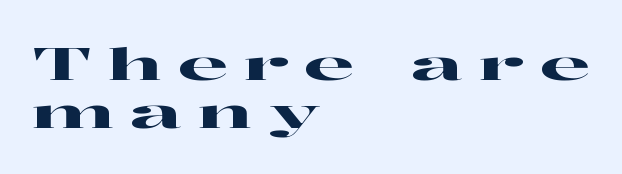
The image shows 45 px wide serif type, upright; set left-aligned, tight line spacing (1.06x), unusually wide letter spacing (+0.36 em), not underlined; high stroke contrast and a medium x-height.
